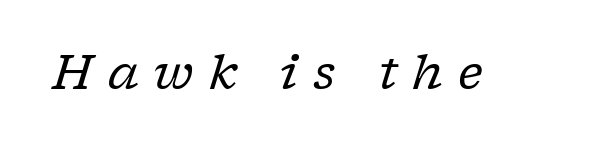
The weight would be labelled regular, book, light, or lighter still. The face used here has a pronounced slope to its letters. Inter-character spacing is expanded well beyond the font's built-in metrics. These lines are composed in type with serifs. The rendering uses natural spacing where letterforms have individual widths. Letters rest on an invisible, unmarked baseline.
